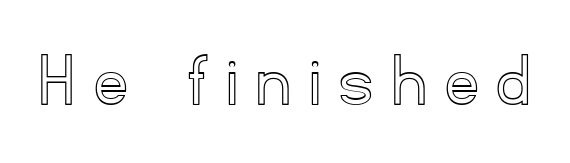
Q: Is the text italic (slanted)? A: No, it is upright.
Q: Is the text underlined? A: No.
Q: Is the spacing between letters normal or unusually wide? A: Unusually wide.
Q: Width (condensed, normal, or wide)? A: Normal.
Q: x-height? A: Small.
Q: Monospaced? A: No.
